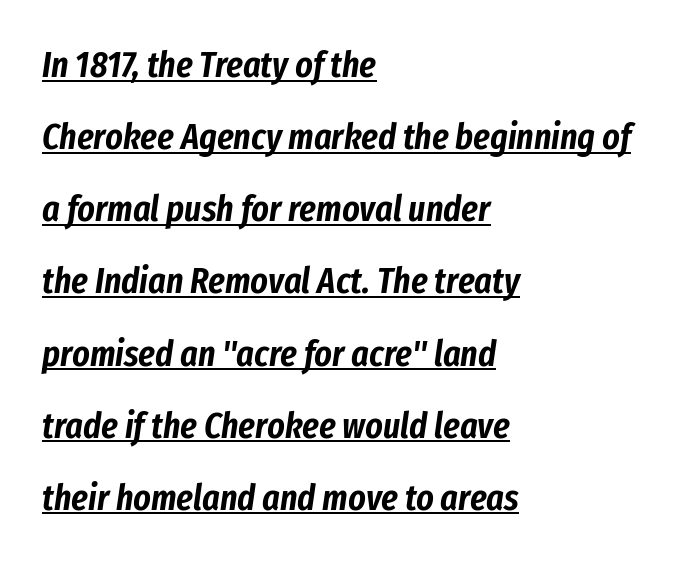
The image shows 37 px condensed type, italic (leaning right); set left-aligned, loose line spacing (1.95x), normal letter spacing, underlined; low stroke contrast and a medium x-height.
